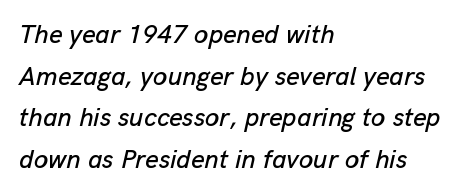
Q: Is the text italic (slanted)? A: Yes, it leans right by about 13 degrees.
Q: Is the text underlined? A: No.
Q: How is the paragraph aligned? A: Left-aligned.
Q: Is the spacing between letters normal or unusually wide? A: Normal.
Q: Is the spacing between lines tight, normal or loose? A: Normal.
